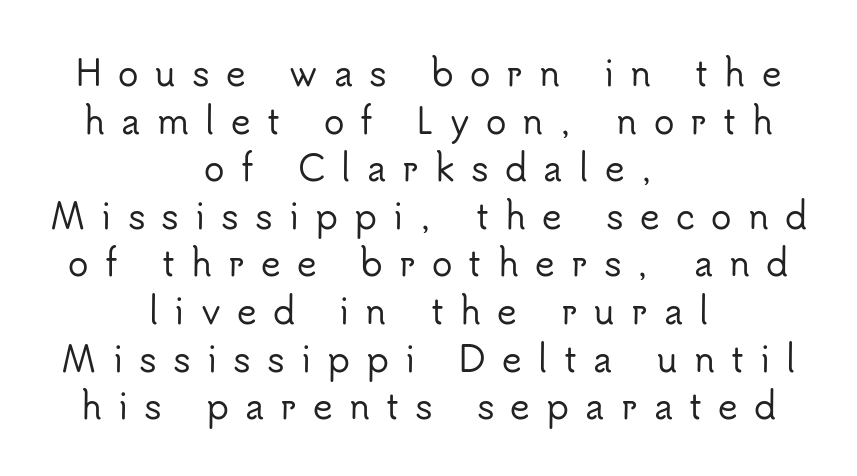
The image shows 34 px sans-serif type, upright; set centered, normal line spacing (1.4x), unusually wide letter spacing (+0.48 em), not underlined; low stroke contrast and a small x-height.
